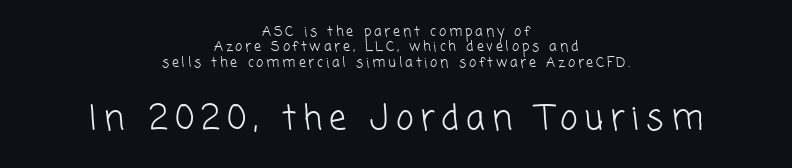
No extra ink here — the face is not bold. The space beneath each line is pristine and unruled. Reading down the block, each line starts at a different indent, mirrored at its end. These lines are rendered in a variable-pitch font. A typesetter would call this heavily tracked-out type. A student would notice the bottom passage is typeset larger than what precedes it.
